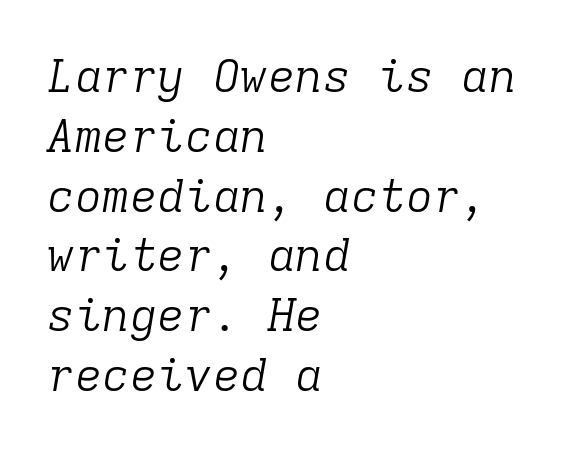
Q: Is the text bold? A: No.
Q: Is the text italic (slanted)? A: Yes, it leans right by about 9 degrees.
Q: Is the typeface a serif or a sans-serif typeface? A: Serif.
Q: Is the text underlined? A: No.
Q: How is the paragraph aligned? A: Left-aligned.
Q: Is the spacing between letters normal or unusually wide? A: Normal.
Q: Is the spacing between lines tight, normal or loose? A: Normal.
Q: Width (condensed, normal, or wide)? A: Normal.
Q: Stroke contrast? A: Low.
Q: x-height? A: Medium.
Q: Monospaced? A: Yes.
